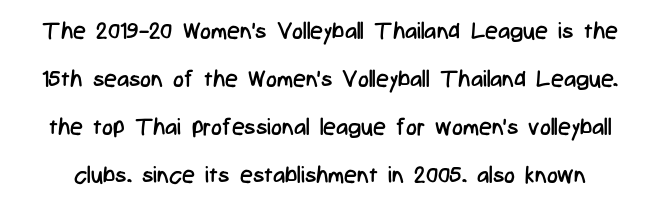
This sample uses an upright cut, with every glyph sitting square on the baseline. Summary of vertical rhythm: relaxed, with wide interline spacing. The face looks like a standard text weight, possibly lighter. The words here are not underlined. Characters follow at the spacing the type designer built in.
